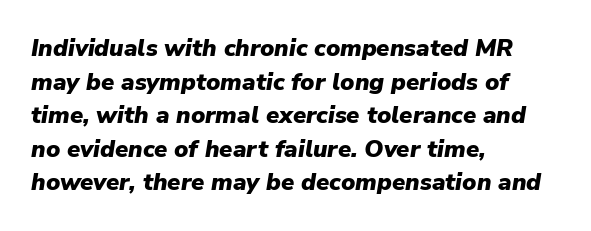
The image shows 24 px bold type, italic (leaning right); set left-aligned, normal line spacing (1.4x), normal letter spacing, not underlined.
